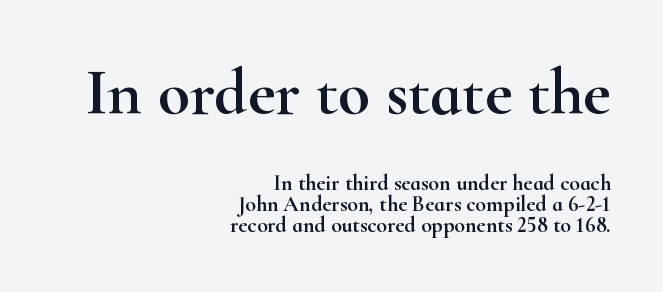
Horizontal alignment here is rightward, an uncommon choice for prose. Decoration check: the copy has no underline. It's the straight-up-and-down kind of type. Is this a sans? No — the strokes have serifs.
